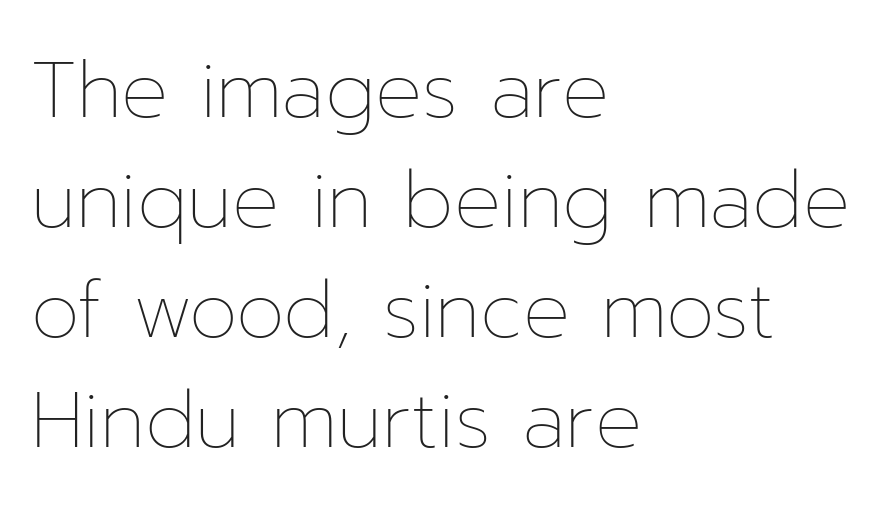
The passage shown is not bold in any degree. Letter spacing: default. The paragraph has a hard left edge and a soft right edge. Rule under the text: the space is simply empty.
